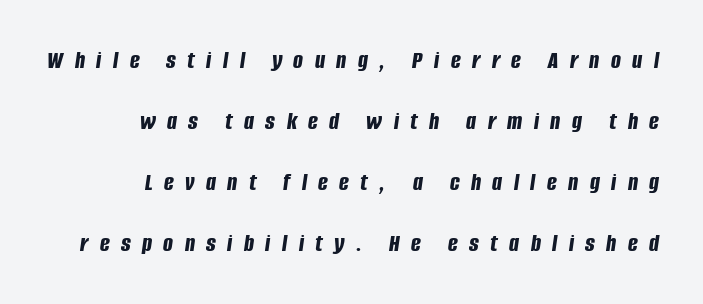
Q: Is the text bold? A: Yes.
Q: Is the text italic (slanted)? A: Yes, it leans right by about 8 degrees.
Q: Is the text underlined? A: No.
Q: How is the paragraph aligned? A: Right-aligned.
Q: Is the spacing between letters normal or unusually wide? A: Unusually wide.
Q: Is the spacing between lines tight, normal or loose? A: Loose.
